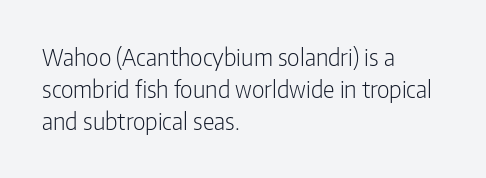
The image shows 23 px text type, upright; set left-aligned, normal line spacing (1.39x), normal letter spacing, not underlined.
